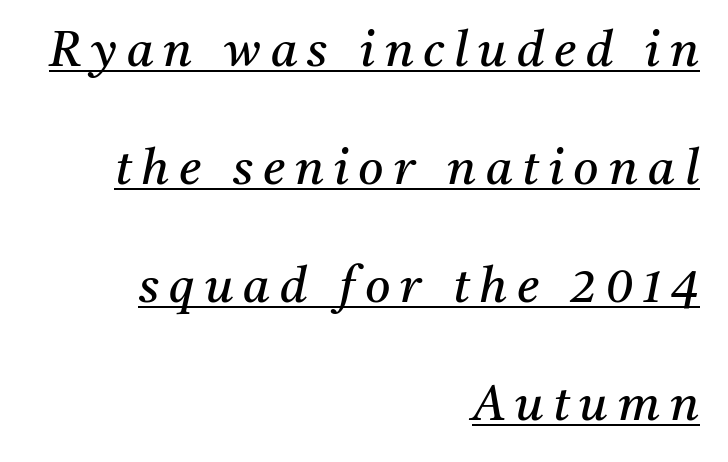
The image shows 49 px regular-weight serif type, italic (leaning right); set right-aligned, loose line spacing (2.41x), unusually wide letter spacing (+0.2 em), underlined; medium stroke contrast and a medium x-height.
